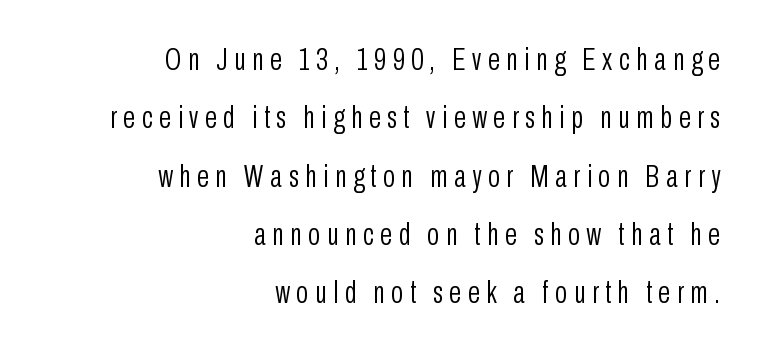
The image shows 31 px light, condensed sans-serif type, upright; set right-aligned, line spacing 1.88x, unusually wide letter spacing (+0.21 em), not underlined; low stroke contrast and a medium x-height.
